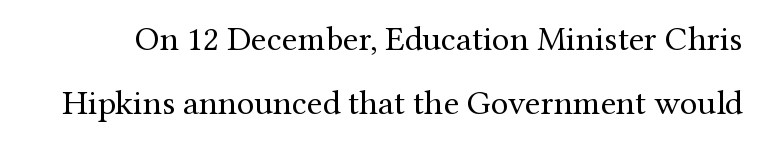
{"serif": "yes", "italic": "no", "bold": "no", "weight": "regular", "width": "normal", "stroke_contrast": "medium", "x_height": "medium", "monospaced": "no", "underline": "no", "line_spacing_ratio": 1.82, "letter_spacing": "normal", "letter_spacing_em": 0.0, "glyph_px": 35}
